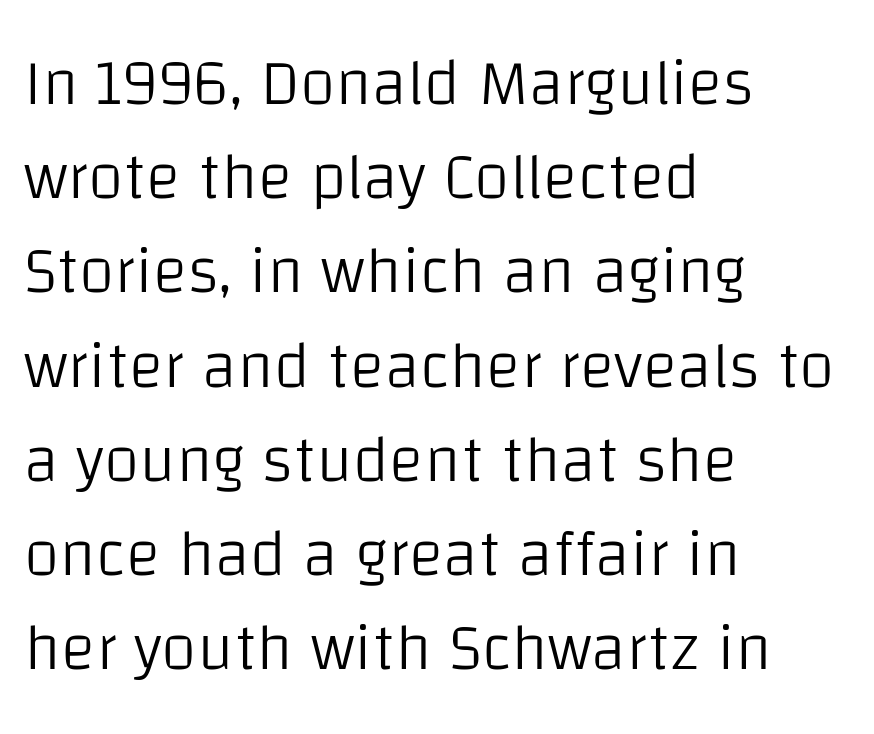
The image shows 65 px light sans-serif type, upright; set left-aligned, normal line spacing (1.45x), normal letter spacing, not underlined; low stroke contrast and a large x-height.
